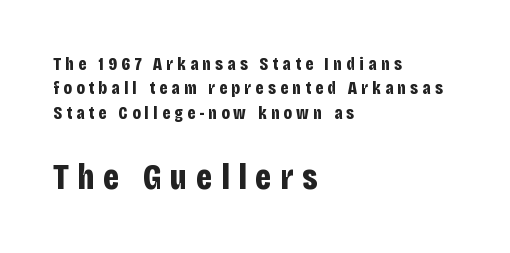
Q: Is the text bold? A: Yes.
Q: Is the text italic (slanted)? A: No, it is upright.
Q: Is the typeface a serif or a sans-serif typeface? A: Sans-serif.
Q: Is the text underlined? A: No.
Q: How is the paragraph aligned? A: Left-aligned.
Q: Is the spacing between letters normal or unusually wide? A: Unusually wide.
Q: Is the spacing between lines tight, normal or loose? A: Normal.
Q: Which block of text is set in a larger size, the first (top) or the second (bottom)? A: The second (bottom) one.
Q: Width (condensed, normal, or wide)? A: Condensed.
Q: Stroke contrast? A: Low.
Q: x-height? A: Large.
Q: Monospaced? A: No.
